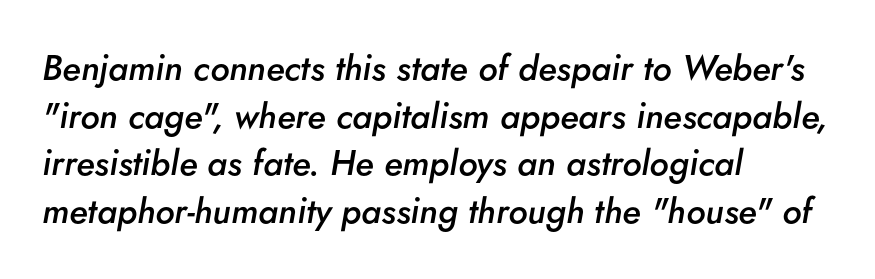
{"italic": "yes", "lean": "right", "slant_degrees": 5, "bold": "semi", "weight": "semibold", "width": "normal", "stroke_contrast": "low", "x_height": "small", "monospaced": "no", "underline": "no", "align": "left", "line_spacing": "normal", "line_spacing_ratio": 1.36, "letter_spacing": "normal", "letter_spacing_em": 0.0, "glyph_px": 35}
